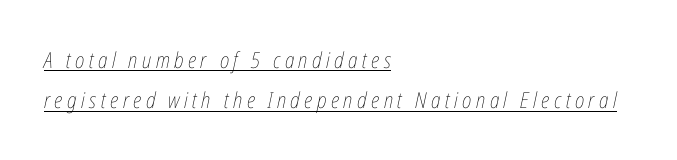
Q: Is the text bold? A: No.
Q: Is the text italic (slanted)? A: Yes, it leans right by about 12 degrees.
Q: Is the text underlined? A: Yes.
Q: How is the paragraph aligned? A: Left-aligned.
Q: Is the spacing between letters normal or unusually wide? A: Unusually wide.
